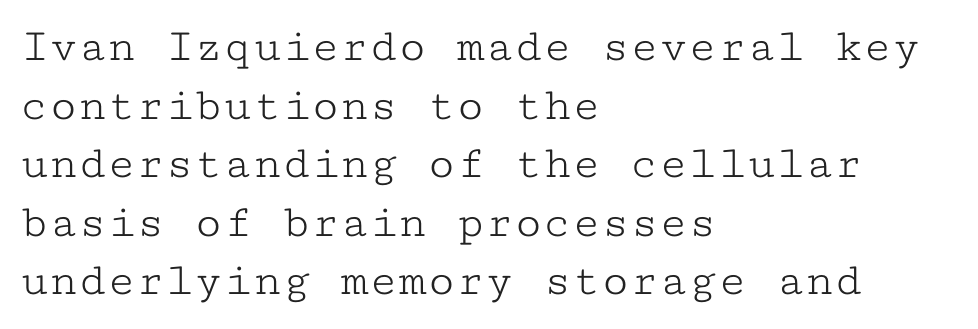
The image shows 48 px light, wide serif type, upright, monospaced; set left-aligned, line spacing 1.22x, normal letter spacing, not underlined; low stroke contrast and a medium x-height.
